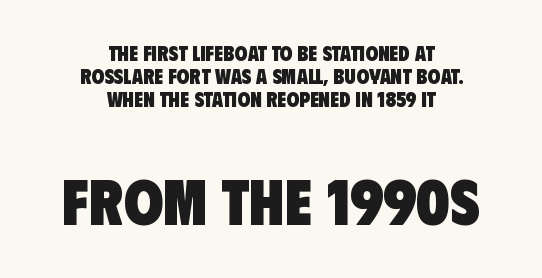
Compared with typical paragraphs, the rows here are closer together. The passage shown has conventional tracking throughout. Unlike a traditional serif, this face leaves its strokes unadorned. Both edges are ragged and mirror each other, which tells us the setting is centered. Check under the words: just untouched page. The composition opens small and finishes big.
